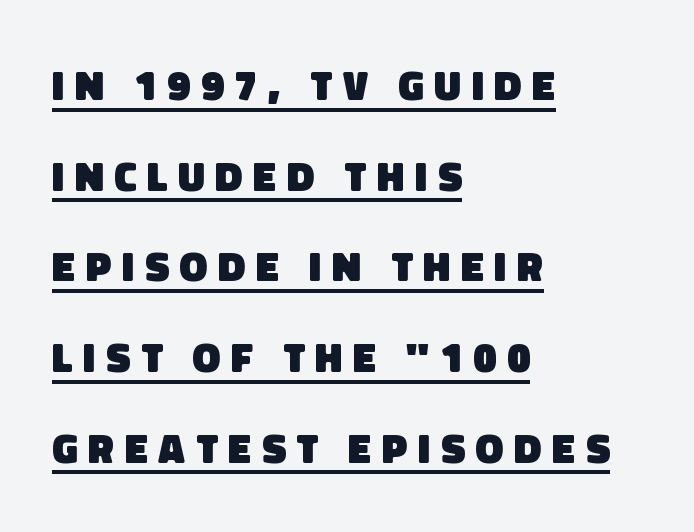
The letters advance in unequal steps, a hallmark of proportional type. Nope, no serifs anywhere on these letters. Compared with typical body copy, the letter spacing here is much looser. Bold? Absolutely — the strokes are thick and heavy. This sample trades compactness for vertical openness between lines. Like a heading marked for emphasis, these lines bear an underscore.
